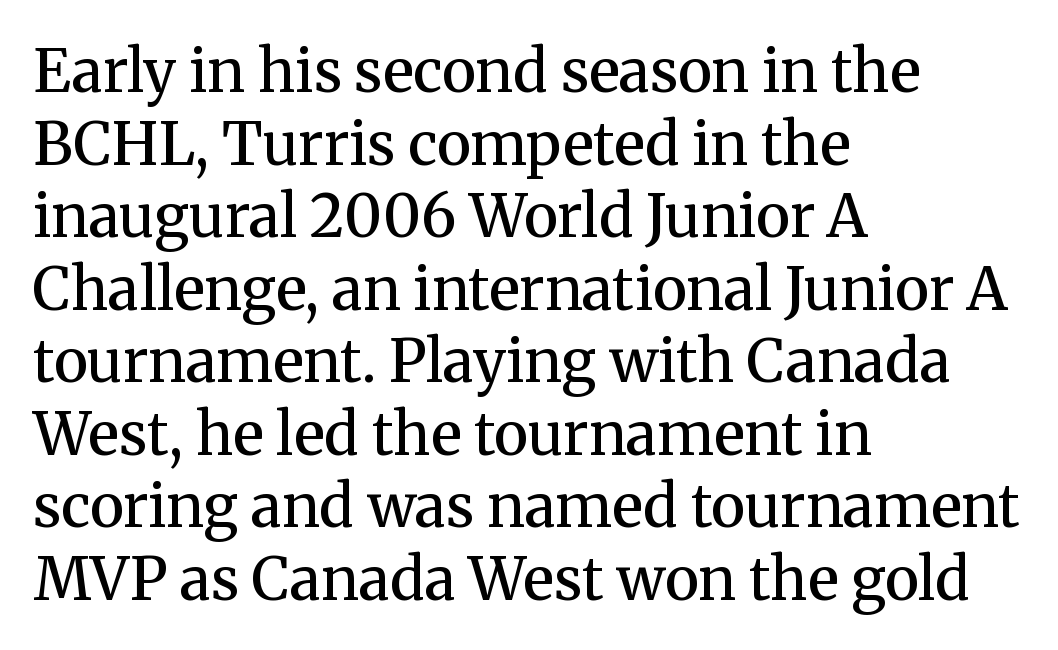
The image shows 59 px semibold serif type, upright; set left-aligned, line spacing 1.23x, normal letter spacing, not underlined; medium stroke contrast and a medium x-height.
